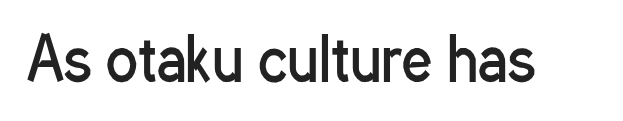
The baseline area is clear. Spacing between characters is what you'd get straight out of the box. Font category for this specimen: sans-serif. You could not count columns in this text — the font is proportionally spaced. Posture: vertical.
